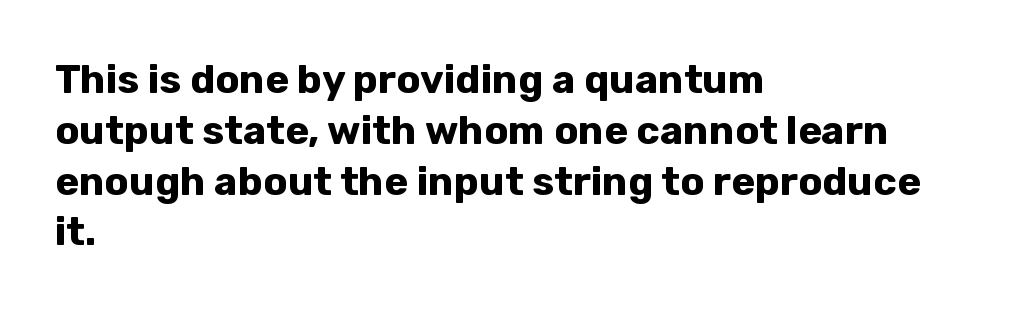
Q: Is the text bold? A: Yes.
Q: Is the text italic (slanted)? A: No, it is upright.
Q: Is the typeface a serif or a sans-serif typeface? A: Sans-serif.
Q: Is the text underlined? A: No.
Q: How is the paragraph aligned? A: Left-aligned.
Q: Is the spacing between letters normal or unusually wide? A: Normal.
Q: Is the spacing between lines tight, normal or loose? A: Normal.
Q: Width (condensed, normal, or wide)? A: Normal.
Q: Stroke contrast? A: Low.
Q: x-height? A: Medium.
Q: Monospaced? A: No.
